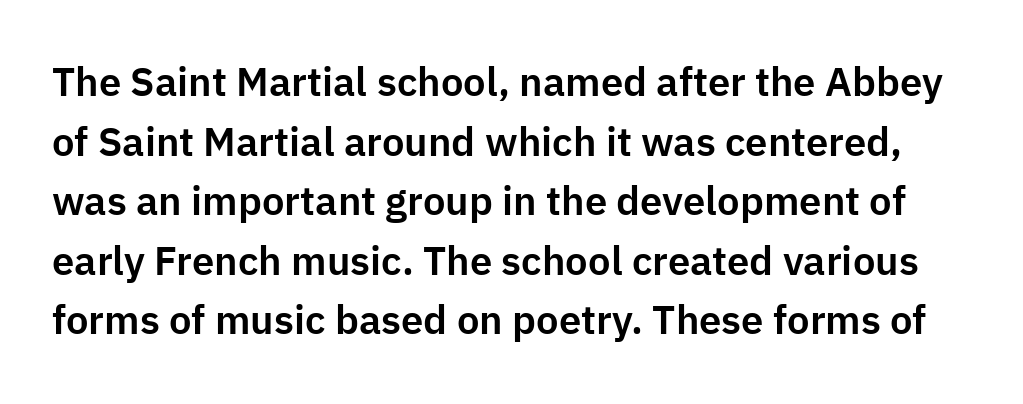
{"serif": "no", "italic": "no", "width": "normal", "stroke_contrast": "low", "x_height": "medium", "monospaced": "no", "underline": "no", "line_spacing": "normal", "line_spacing_ratio": 1.49, "letter_spacing": "normal", "letter_spacing_em": 0.0, "glyph_px": 40}
